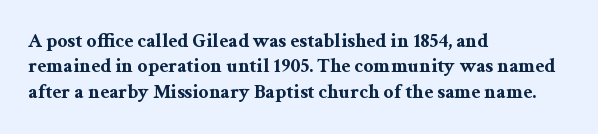
{"italic": "no", "bold": "yes", "underline": "no", "align": "left", "line_spacing": "normal", "line_spacing_ratio": 1.27, "letter_spacing": "normal", "letter_spacing_em": 0.0, "glyph_px": 20}
